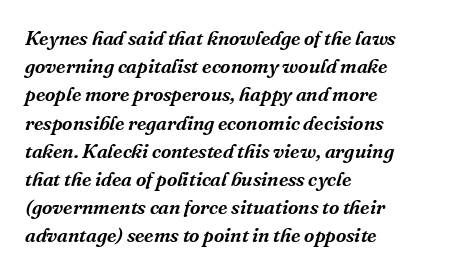
The image shows 20 px text type, italic (leaning right); set left-aligned, normal line spacing (1.41x), normal letter spacing, not underlined.
